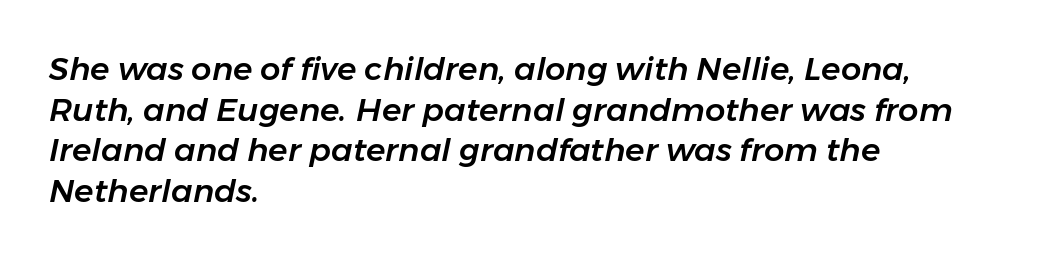
Q: Is the text italic (slanted)? A: Yes, it leans right by about 11 degrees.
Q: Is the text underlined? A: No.
Q: How is the paragraph aligned? A: Left-aligned.
Q: Is the spacing between letters normal or unusually wide? A: Normal.
Q: Is the spacing between lines tight, normal or loose? A: Normal.
Q: Width (condensed, normal, or wide)? A: Normal.
Q: Stroke contrast? A: Low.
Q: x-height? A: Medium.
Q: Monospaced? A: No.
